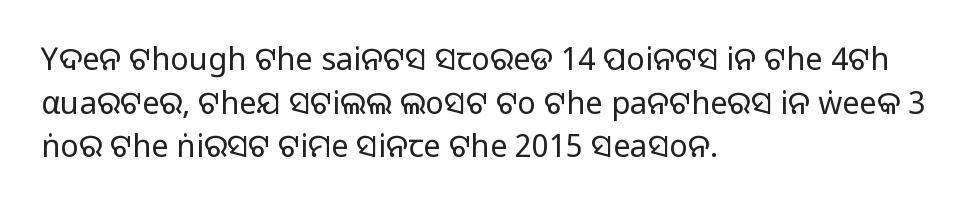
Q: Is the text bold? A: No.
Q: Is the text italic (slanted)? A: No, it is upright.
Q: Is the typeface a serif or a sans-serif typeface? A: Sans-serif.
Q: Is the text underlined? A: No.
Q: How is the paragraph aligned? A: Left-aligned.
Q: Is the spacing between letters normal or unusually wide? A: Normal.
Q: Is the spacing between lines tight, normal or loose? A: Normal.
Q: Width (condensed, normal, or wide)? A: Normal.
Q: Stroke contrast? A: Low.
Q: x-height? A: Large.
Q: Monospaced? A: No.
